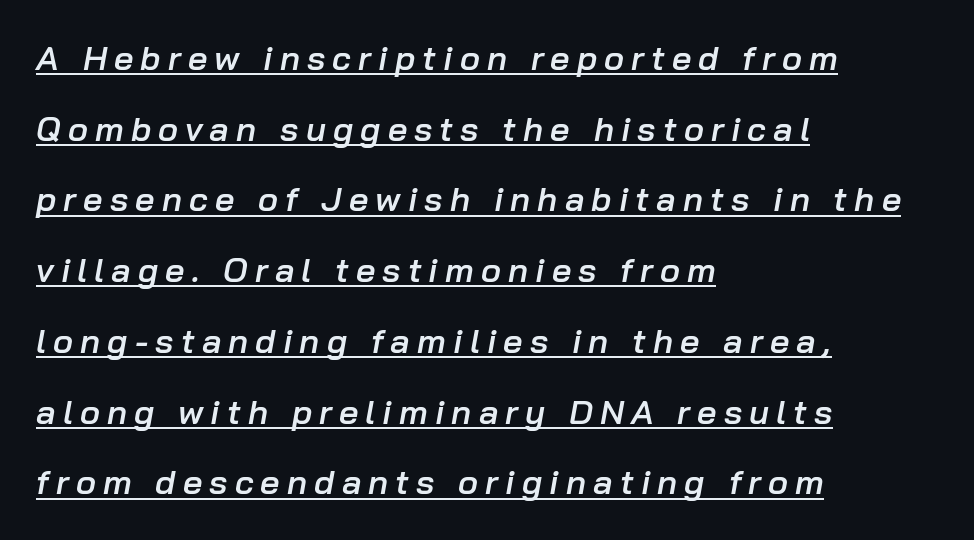
Q: Is the text bold? A: Semi-bold.
Q: Is the text italic (slanted)? A: Yes, it leans right by about 10 degrees.
Q: Is the text underlined? A: Yes.
Q: How is the paragraph aligned? A: Left-aligned.
Q: Is the spacing between letters normal or unusually wide? A: Unusually wide.
Q: Is the spacing between lines tight, normal or loose? A: Loose.
Q: Width (condensed, normal, or wide)? A: Normal.
Q: Stroke contrast? A: Low.
Q: x-height? A: Medium.
Q: Monospaced? A: No.
